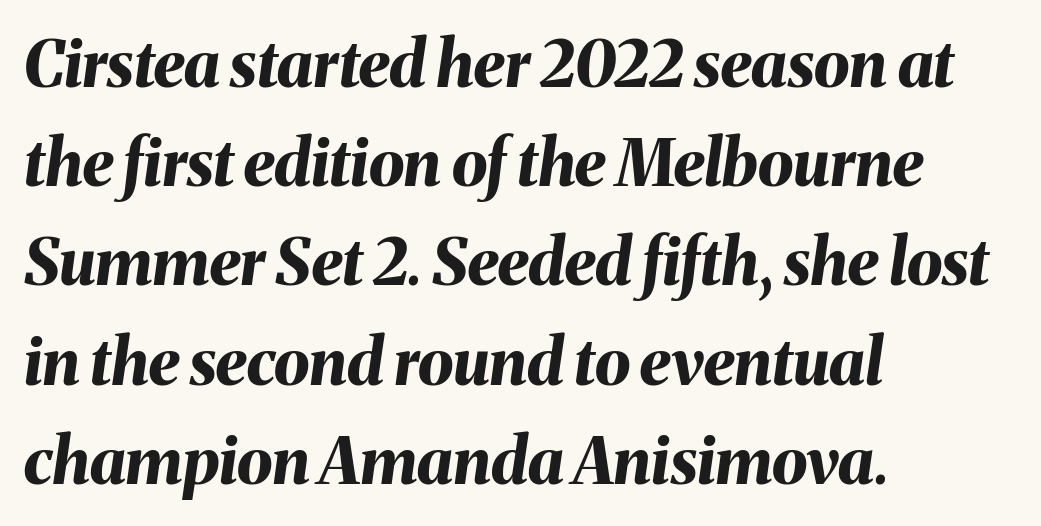
Q: Is the text bold? A: Yes.
Q: Is the text italic (slanted)? A: Yes, it leans right by about 8 degrees.
Q: Is the text underlined? A: No.
Q: How is the paragraph aligned? A: Left-aligned.
Q: Is the spacing between letters normal or unusually wide? A: Normal.
Q: Is the spacing between lines tight, normal or loose? A: Normal.
Q: Width (condensed, normal, or wide)? A: Normal.
Q: Stroke contrast? A: Medium.
Q: x-height? A: Medium.
Q: Monospaced? A: No.
